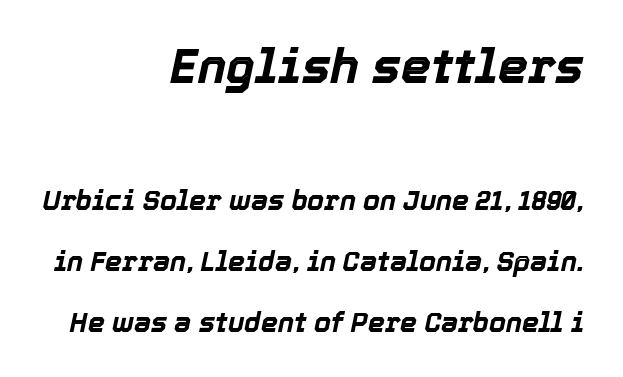
{"italic": "yes", "lean": "right", "slant_degrees": 12, "bold": "yes", "weight": "bold", "width": "normal", "x_height": "medium", "monospaced": "no", "underline": "no", "align": "right", "line_spacing": "loose", "line_spacing_ratio": 2.25, "letter_spacing": "normal", "letter_spacing_em": 0.0, "larger_block": "first", "size_ratio": 1.78, "glyph_px": 48}
